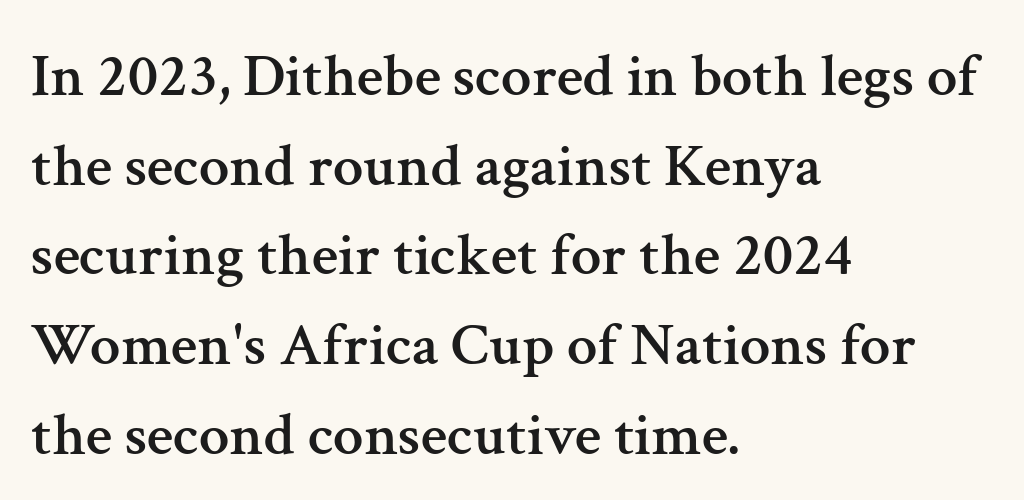
Q: Is the text italic (slanted)? A: No, it is upright.
Q: Is the typeface a serif or a sans-serif typeface? A: Serif.
Q: Is the text underlined? A: No.
Q: How is the paragraph aligned? A: Left-aligned.
Q: Is the spacing between letters normal or unusually wide? A: Normal.
Q: Is the spacing between lines tight, normal or loose? A: Normal.
Q: Width (condensed, normal, or wide)? A: Normal.
Q: Stroke contrast? A: Medium.
Q: x-height? A: Medium.
Q: Monospaced? A: No.
